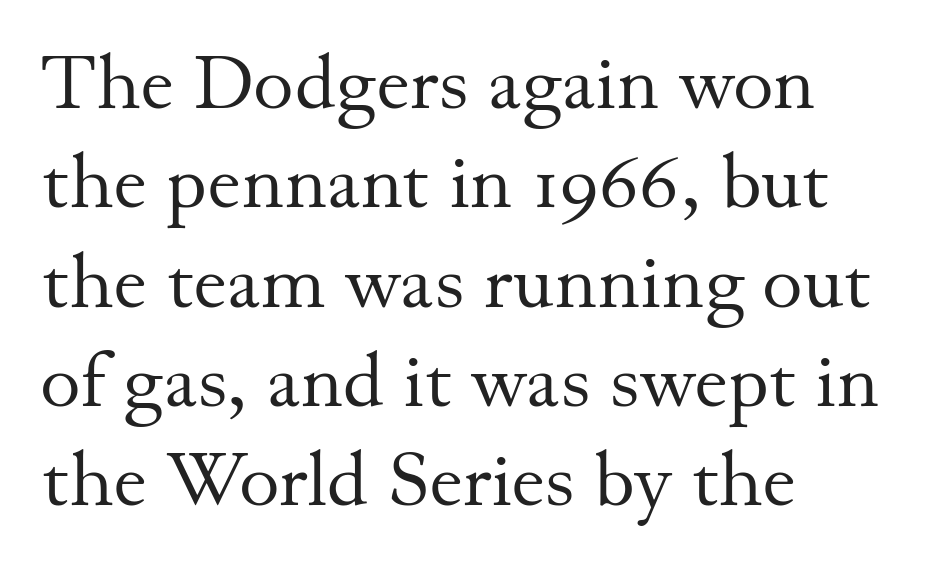
Unbolded letterforms with no extra heft. Each letter's strokes conclude with small projecting serifs. Each letter keeps its own natural width here, so spacing adapts to shape. Posture: straight, roman, zero tilt.
